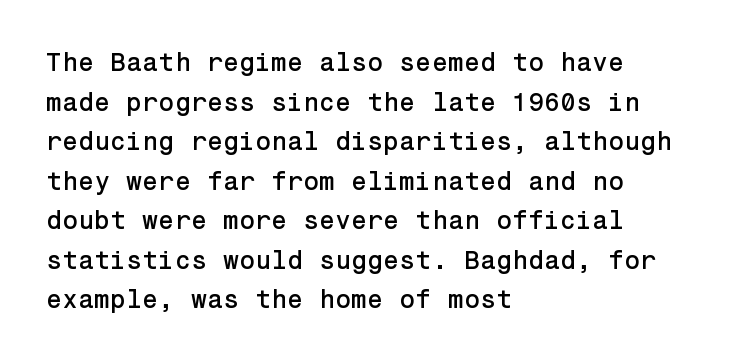
The image shows 26 px text type, upright; set left-aligned, normal line spacing (1.52x), normal letter spacing, not underlined.
